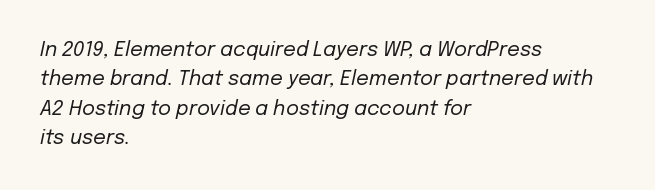
The image shows 20 px text type, italic (leaning right); set left-aligned, normal line spacing (1.47x), normal letter spacing, not underlined.
